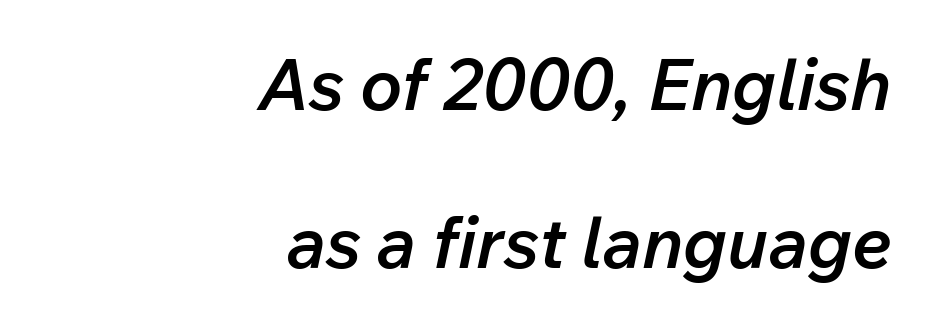
Moderately thickened strokes mark this as semibold type. Varying glyph widths throughout — classic text-font behaviour. Casual observation: everything's shoved over to the right. This sample uses an oblique cut, with every glyph tilted off the vertical. Is there much room between lines? Yes — plenty of vertical air separates them. Only glyphs here, with clear space below each row.
